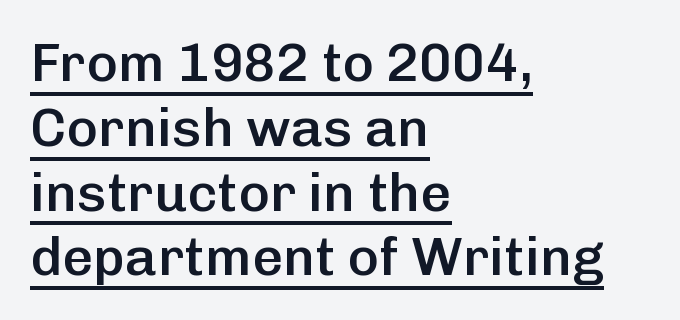
{"serif": "no", "italic": "no", "bold": "semi", "weight": "semibold", "width": "normal", "stroke_contrast": "low", "x_height": "medium", "monospaced": "no", "underline": "yes", "align": "left", "line_spacing_ratio": 1.2, "letter_spacing": "normal", "letter_spacing_em": 0.0, "glyph_px": 54}
